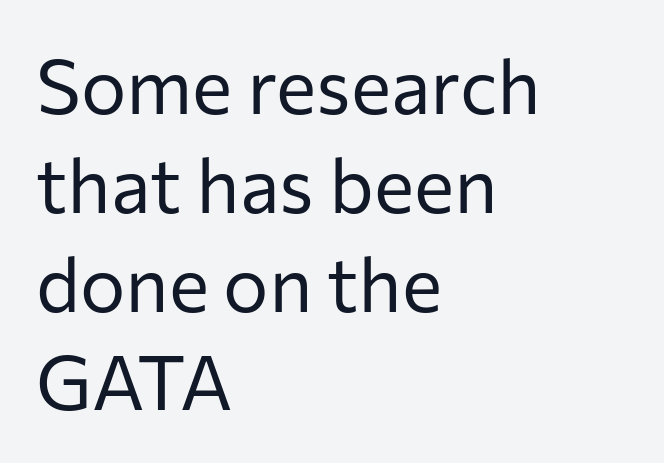
The image shows 76 px regular-weight sans-serif type, upright; set left-aligned, normal line spacing (1.3x), normal letter spacing, not underlined; low stroke contrast and a medium x-height.
